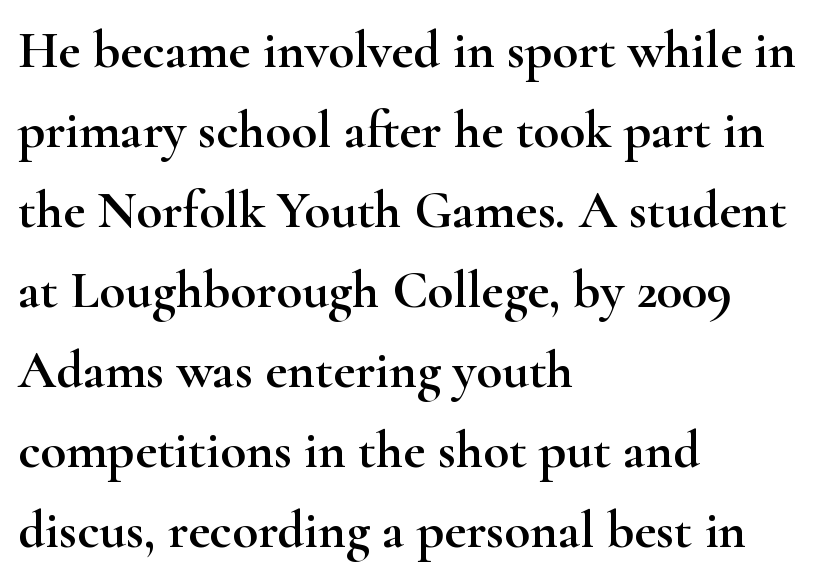
The glyphs are unaccompanied by any horizontal stroke below them. Caption: standard tracking, unaltered. In terms of letterform style, serifs are clearly present. The typesetter chose a ragged-right arrangement here.
